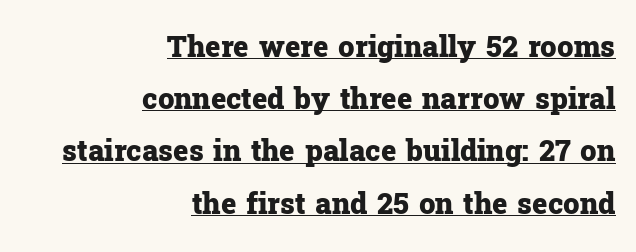
This rendering features underlined lettering. Is the type bold? Yes — the strokes are clearly thick and heavy. This sample uses an upright cut, with every glyph sitting square on the baseline. Is the letter spacing exaggerated? No — it looks like the ordinary default. The face used here is seriffed, in the tradition of book romans.
